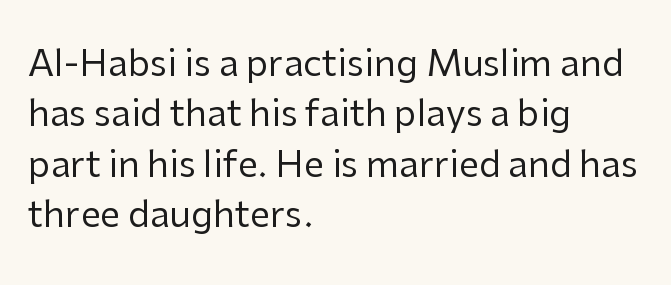
{"serif": "no", "italic": "no", "bold": "no", "weight": "regular", "width": "normal", "stroke_contrast": "low", "x_height": "medium", "monospaced": "no", "underline": "no", "align": "left", "line_spacing": "normal", "line_spacing_ratio": 1.4, "letter_spacing": "normal", "letter_spacing_em": 0.0, "glyph_px": 36}
